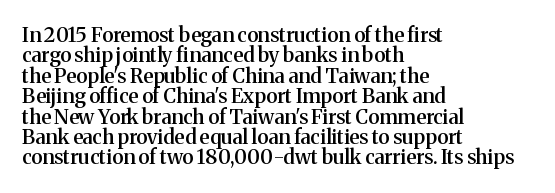
The image shows 20 px text type, upright; set left-aligned, tight line spacing (1.02x), normal letter spacing, not underlined.
